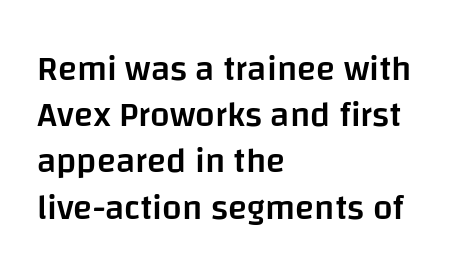
{"serif": "no", "italic": "no", "bold": "semi", "weight": "semibold", "width": "normal", "stroke_contrast": "low", "x_height": "large", "monospaced": "no", "underline": "no", "align": "left", "line_spacing": "normal", "line_spacing_ratio": 1.32, "letter_spacing": "normal", "letter_spacing_em": 0.0, "glyph_px": 35}
